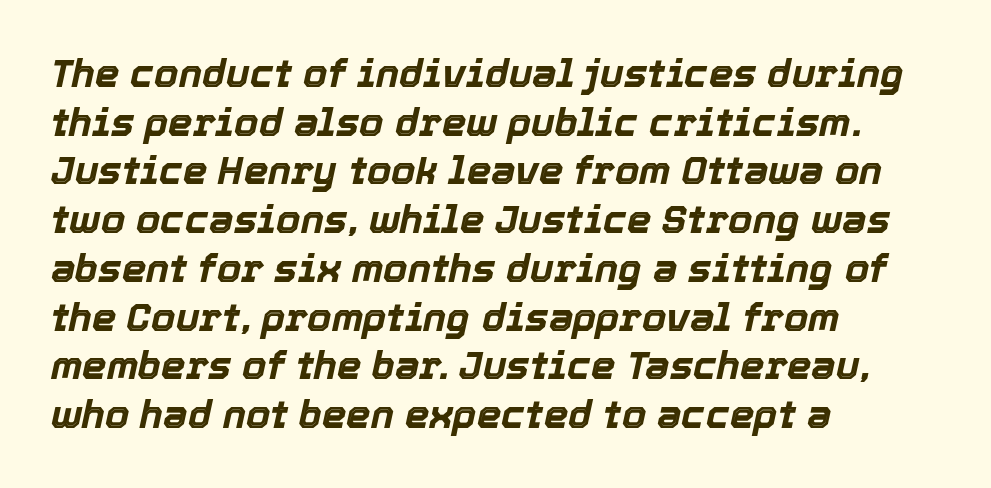
The image shows 39 px bold type, italic (leaning right); set left-aligned, normal line spacing (1.25x), normal letter spacing, not underlined; a medium x-height.
